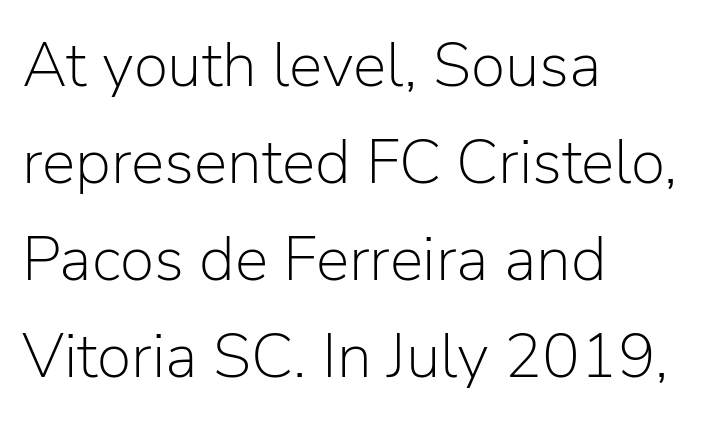
Compared with typical body copy, the letter spacing here is the same. Italic? Not at all — the glyphs are vertical. Rule under the text: the space is simply empty. These glyphs show unthickened strokes, regular width or finer. The face used here is a sans, in the tradition of grotesques and geometrics.
